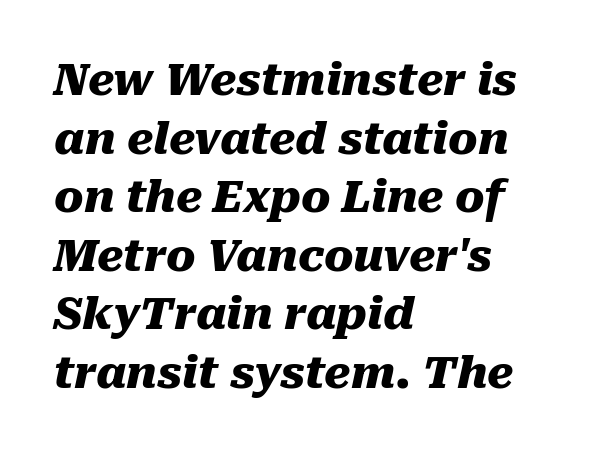
Q: Is the text bold? A: Yes.
Q: Is the text italic (slanted)? A: Yes, it leans right by about 10 degrees.
Q: Is the text underlined? A: No.
Q: How is the paragraph aligned? A: Left-aligned.
Q: Is the spacing between letters normal or unusually wide? A: Normal.
Q: Is the spacing between lines tight, normal or loose? A: Normal.
Q: Width (condensed, normal, or wide)? A: Normal.
Q: Stroke contrast? A: Medium.
Q: x-height? A: Medium.
Q: Monospaced? A: No.
